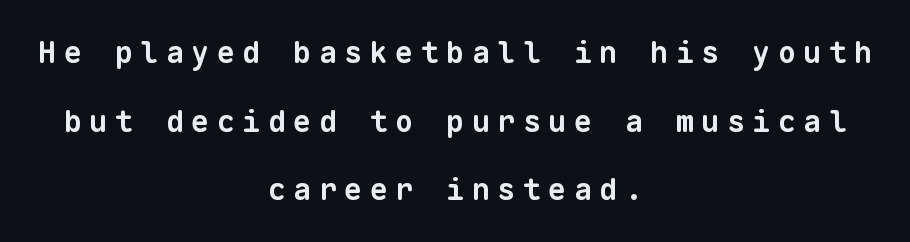
Q: Is the text bold? A: Yes.
Q: Is the typeface a serif or a sans-serif typeface? A: Sans-serif.
Q: Is the text underlined? A: No.
Q: How is the paragraph aligned? A: Centered.
Q: Is the spacing between letters normal or unusually wide? A: Unusually wide.
Q: Is the spacing between lines tight, normal or loose? A: Loose.
Q: Width (condensed, normal, or wide)? A: Normal.
Q: Stroke contrast? A: Low.
Q: x-height? A: Medium.
Q: Monospaced? A: Yes.
